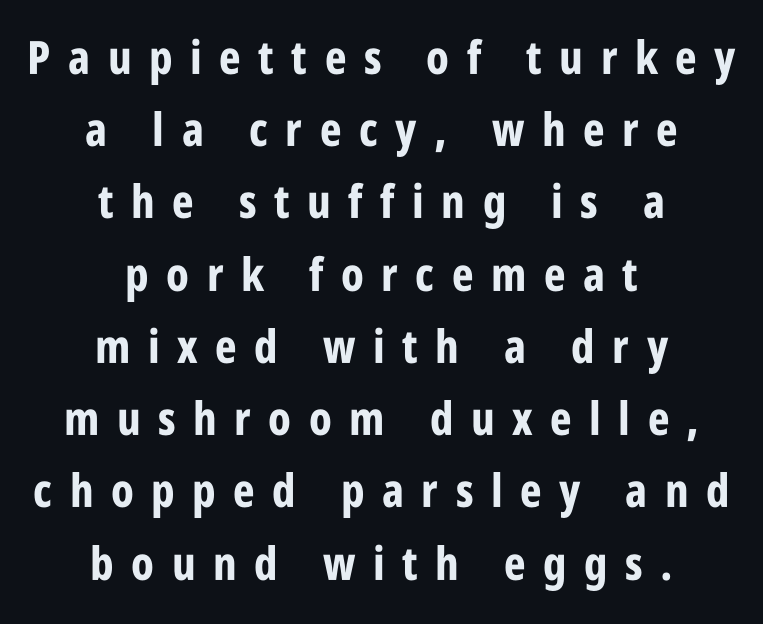
The image shows 46 px bold, condensed sans-serif type, upright; set centered, normal line spacing (1.57x), unusually wide letter spacing (+0.38 em), not underlined; low stroke contrast and a large x-height.
